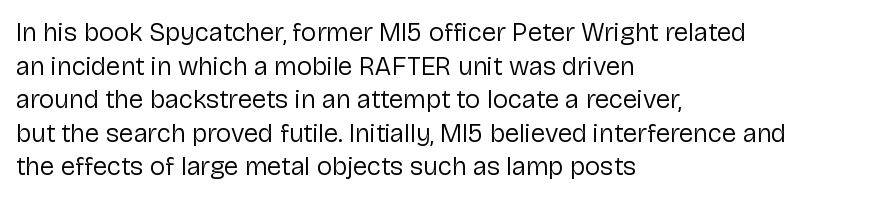
Interline gaps are of average width in this sample. In terms of posture, this sample is upright. Teacher's note: observe the even left margin — that is flush-left alignment. The cut favours lightness, reaching ordinary text weight at its darkest.
